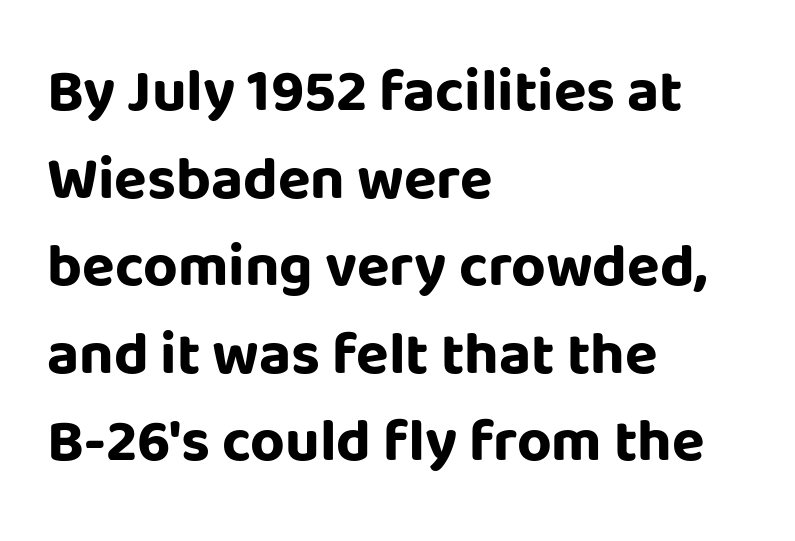
{"serif": "no", "italic": "no", "bold": "yes", "weight": "bold", "width": "normal", "stroke_contrast": "low", "x_height": "large", "monospaced": "no", "underline": "no", "align": "left", "line_spacing": "normal", "line_spacing_ratio": 1.46, "letter_spacing": "normal", "letter_spacing_em": 0.0, "glyph_px": 60}
